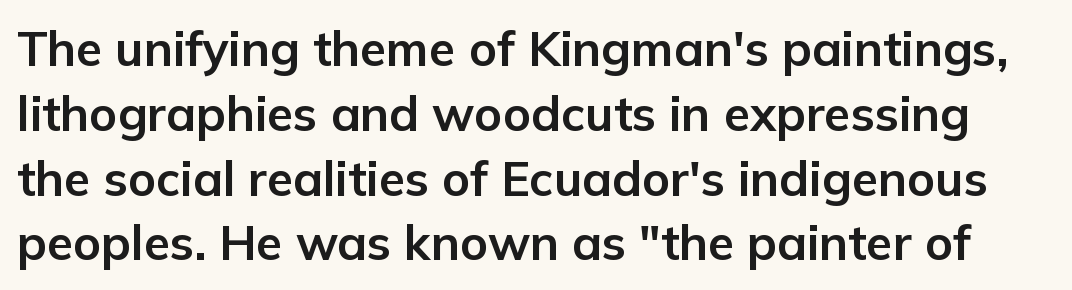
{"serif": "no", "italic": "no", "bold": "yes", "weight": "bold", "width": "normal", "stroke_contrast": "low", "x_height": "medium", "monospaced": "no", "underline": "no", "line_spacing": "normal", "line_spacing_ratio": 1.35, "letter_spacing": "normal", "letter_spacing_em": 0.0, "glyph_px": 48}
